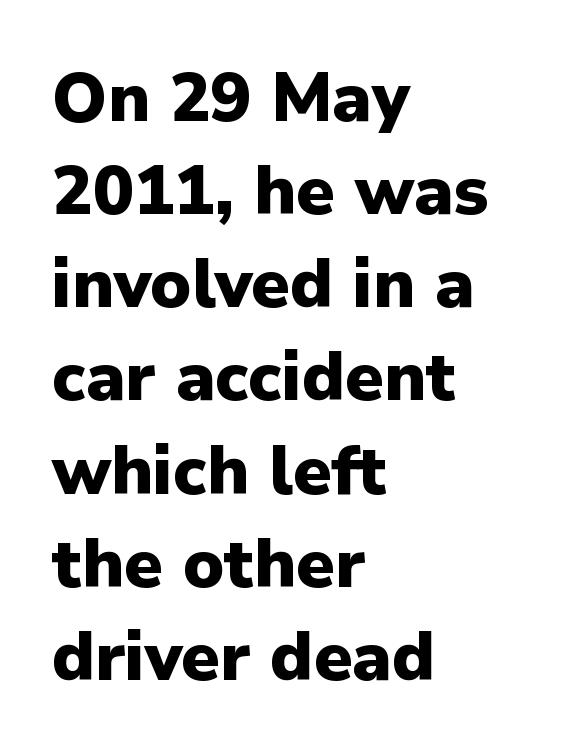
The image shows 68 px heavy sans-serif type, upright; set left-aligned, normal line spacing (1.37x), normal letter spacing, not underlined; low stroke contrast and a medium x-height.
